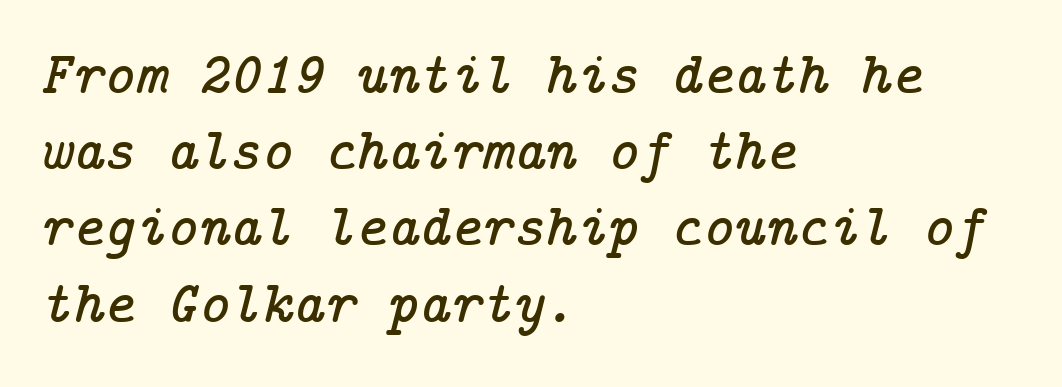
{"serif": "yes", "italic": "yes", "lean": "right", "slant_degrees": 14, "width": "normal", "stroke_contrast": "low", "x_height": "medium", "underline": "no", "align": "left", "line_spacing": "normal", "line_spacing_ratio": 1.27, "letter_spacing": "normal", "letter_spacing_em": 0.0, "glyph_px": 60}
